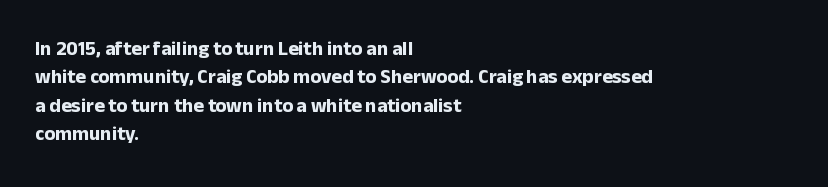
The image shows 20 px bold type, upright; set left-aligned, normal line spacing (1.42x), normal letter spacing, not underlined.
